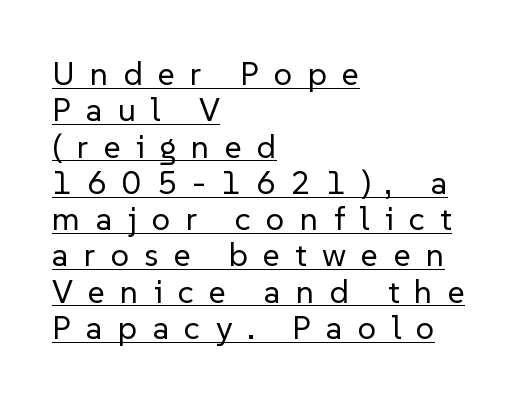
What's the leading like? Squeezed, with rows nearly overlapping. Stem width sits at or under what a default text font uses. Emphasis is given by a line drawn under the lettering. The rag falls on the right side of this text block.
